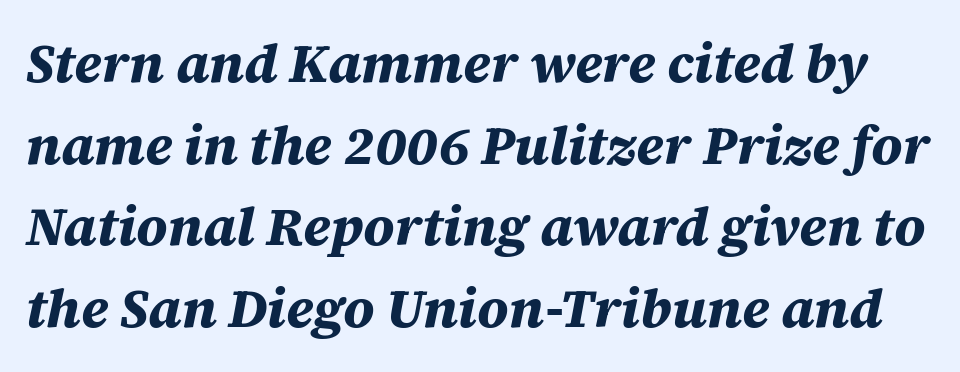
Q: Is the text bold? A: Yes.
Q: Is the text italic (slanted)? A: Yes, it leans right by about 12 degrees.
Q: Is the text underlined? A: No.
Q: Is the spacing between letters normal or unusually wide? A: Normal.
Q: Is the spacing between lines tight, normal or loose? A: Normal.
Q: Width (condensed, normal, or wide)? A: Normal.
Q: Stroke contrast? A: Medium.
Q: x-height? A: Large.
Q: Monospaced? A: No.
